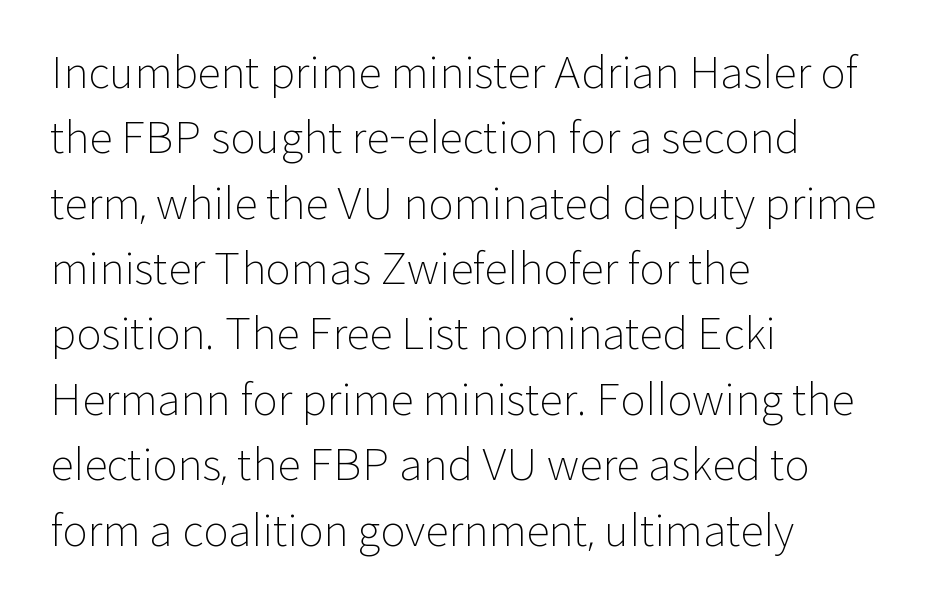
{"serif": "no", "italic": "no", "bold": "no", "weight": "light", "width": "normal", "stroke_contrast": "low", "x_height": "medium", "monospaced": "no", "underline": "no", "align": "left", "line_spacing": "normal", "line_spacing_ratio": 1.52, "letter_spacing": "normal", "letter_spacing_em": 0.0, "glyph_px": 43}
